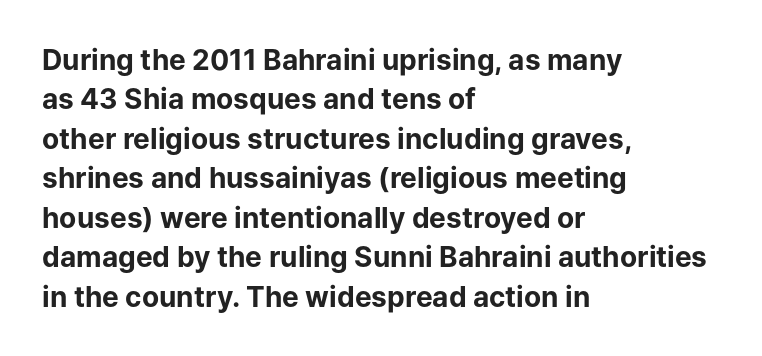
Q: Is the text bold? A: Yes.
Q: Is the text italic (slanted)? A: No, it is upright.
Q: Is the typeface a serif or a sans-serif typeface? A: Sans-serif.
Q: Is the text underlined? A: No.
Q: How is the paragraph aligned? A: Left-aligned.
Q: Is the spacing between letters normal or unusually wide? A: Normal.
Q: Is the spacing between lines tight, normal or loose? A: Normal.
Q: Width (condensed, normal, or wide)? A: Normal.
Q: Stroke contrast? A: Low.
Q: x-height? A: Medium.
Q: Monospaced? A: No.
